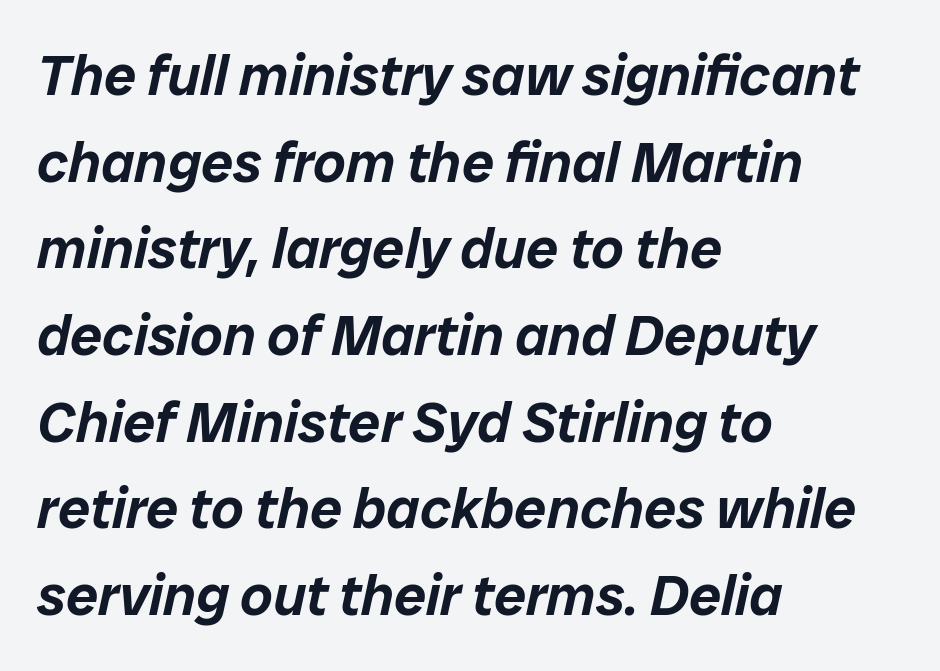
{"italic": "yes", "lean": "right", "slant_degrees": 12, "width": "normal", "stroke_contrast": "low", "x_height": "medium", "monospaced": "no", "underline": "no", "align": "left", "line_spacing": "normal", "line_spacing_ratio": 1.52, "letter_spacing": "normal", "letter_spacing_em": 0.0, "glyph_px": 57}
